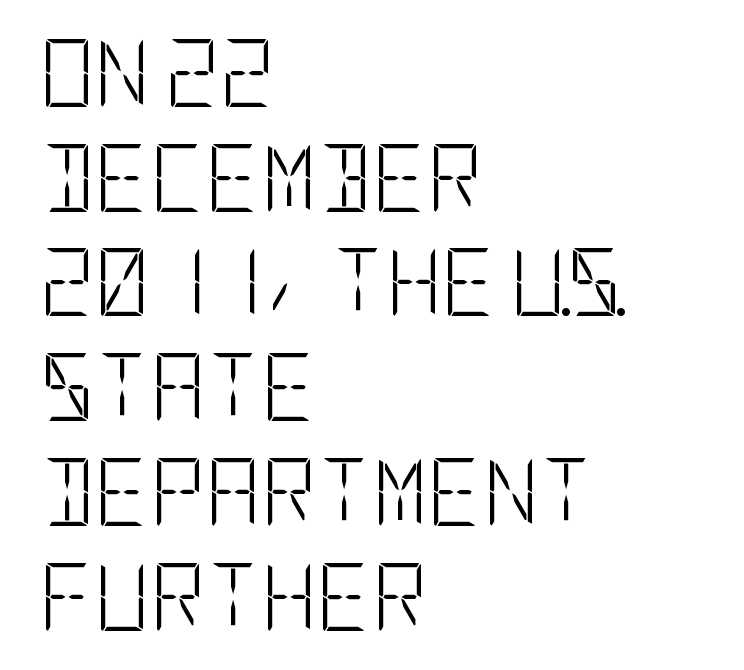
Q: Is the text bold? A: No.
Q: Is the text italic (slanted)? A: No, it is upright.
Q: Is the typeface a serif or a sans-serif typeface? A: Sans-serif.
Q: Is the text underlined? A: No.
Q: How is the paragraph aligned? A: Left-aligned.
Q: Is the spacing between letters normal or unusually wide? A: Normal.
Q: Is the spacing between lines tight, normal or loose? A: Normal.
Q: Width (condensed, normal, or wide)? A: Condensed.
Q: Stroke contrast? A: Low.
Q: x-height? A: Large.
